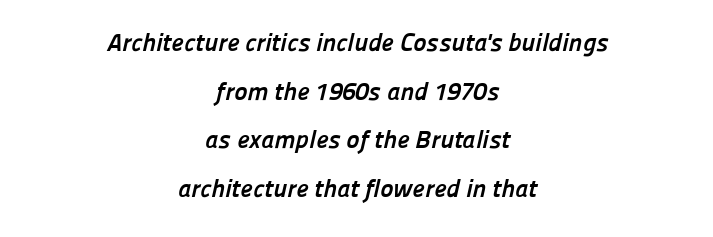
The image shows 25 px bold type; set centered, loose line spacing (1.95x), normal letter spacing, not underlined.
